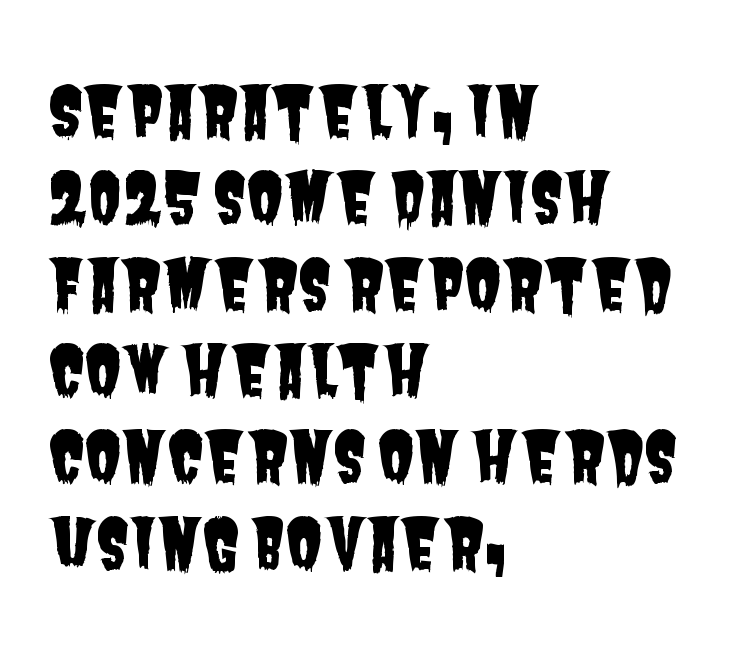
The designer left line spacing at the default. Lines of text with bare space underneath. Spacing verdict: proportional, widths tailored to each character. Visually the block forms a straight wall on the left and a jagged coastline on the right.
